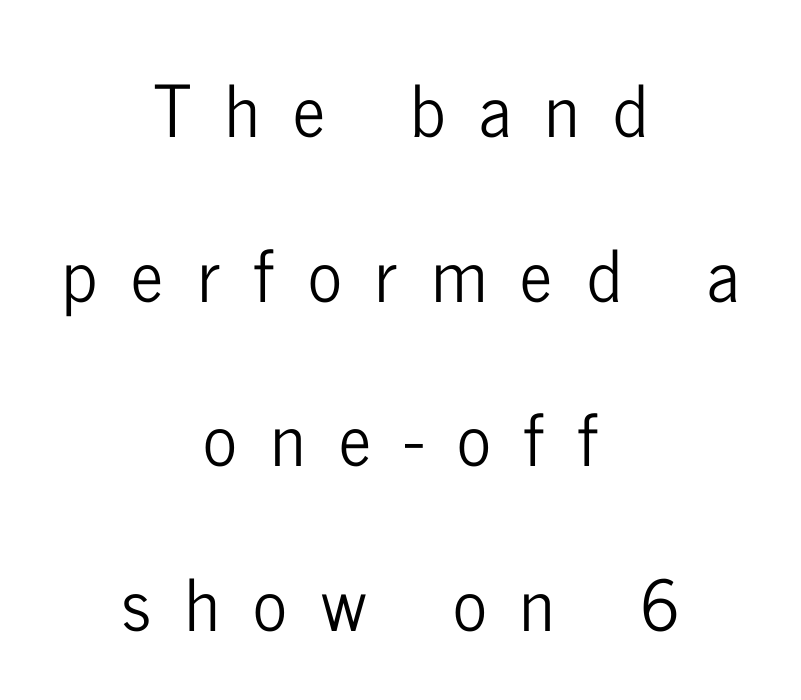
{"serif": "no", "italic": "no", "width": "condensed", "stroke_contrast": "low", "x_height": "medium", "monospaced": "no", "underline": "no", "align": "center", "line_spacing": "loose", "line_spacing_ratio": 2.32, "letter_spacing": "wide", "letter_spacing_em": 0.48, "glyph_px": 71}
